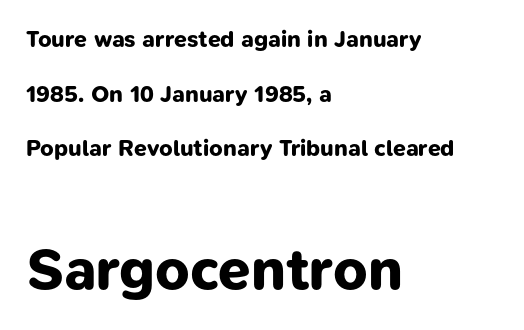
The tracking reads as untouched default to a designer's eye. Underline: absent. What's the leading like? Stretched, with rows far apart. Thick stems and heavy bowls — unmistakably bold.
